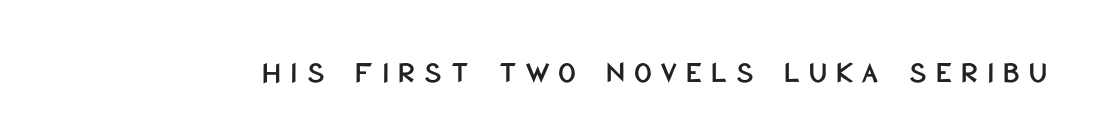
{"serif": "no", "italic": "no", "width": "condensed", "stroke_contrast": "low", "x_height": "large", "monospaced": "no", "underline": "no", "letter_spacing": "wide", "letter_spacing_em": 0.29, "glyph_px": 31}
